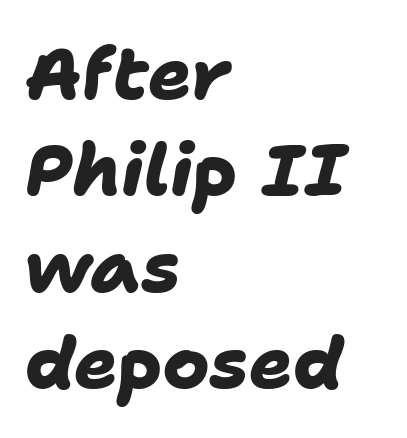
{"serif": "no", "bold": "yes", "weight": "heavy", "width": "normal", "stroke_contrast": "low", "x_height": "medium", "monospaced": "no", "underline": "no", "align": "left", "line_spacing": "normal", "line_spacing_ratio": 1.34, "letter_spacing": "normal", "letter_spacing_em": 0.0, "glyph_px": 72}
